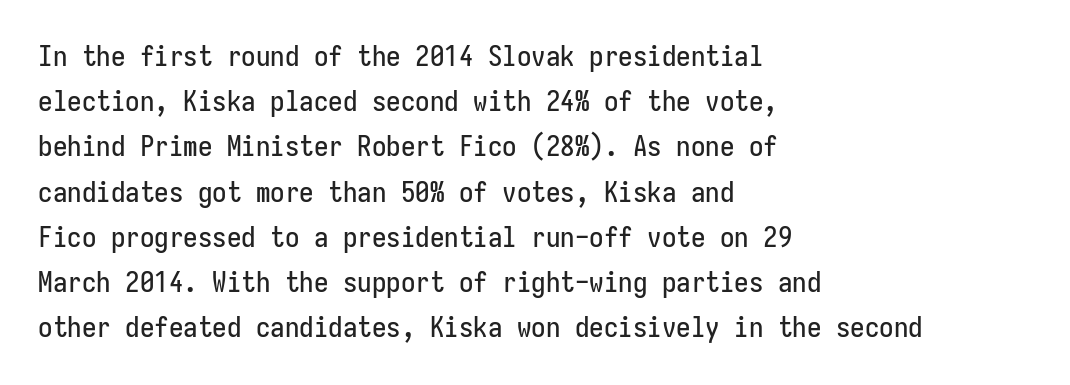
Q: Is the text italic (slanted)? A: No, it is upright.
Q: Is the typeface a serif or a sans-serif typeface? A: Sans-serif.
Q: Is the text underlined? A: No.
Q: How is the paragraph aligned? A: Left-aligned.
Q: Is the spacing between letters normal or unusually wide? A: Normal.
Q: Is the spacing between lines tight, normal or loose? A: Normal.
Q: Width (condensed, normal, or wide)? A: Condensed.
Q: Stroke contrast? A: Low.
Q: x-height? A: Medium.
Q: Monospaced? A: Yes.
